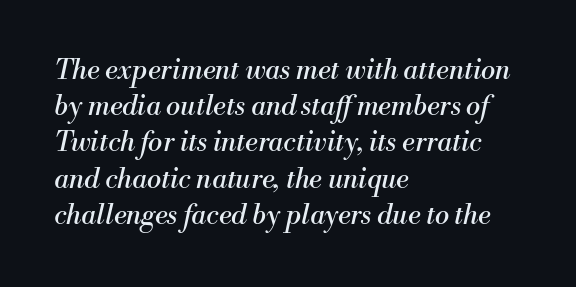
{"italic": "yes", "lean": "right", "slant_degrees": 13, "bold": "no", "underline": "no", "align": "left", "line_spacing": "normal", "line_spacing_ratio": 1.34, "letter_spacing": "normal", "letter_spacing_em": 0.0, "glyph_px": 27}
